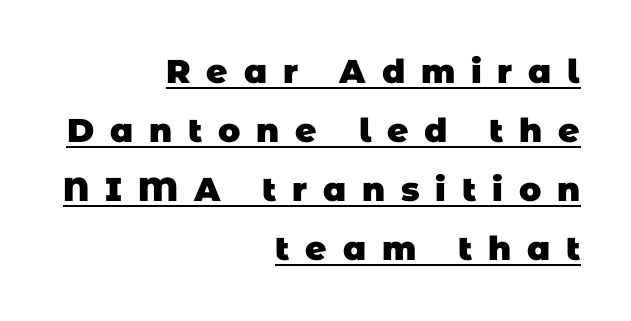
The image shows 33 px heavy sans-serif type; set right-aligned, line spacing 1.79x, unusually wide letter spacing (+0.48 em), underlined; low stroke contrast and a large x-height.
